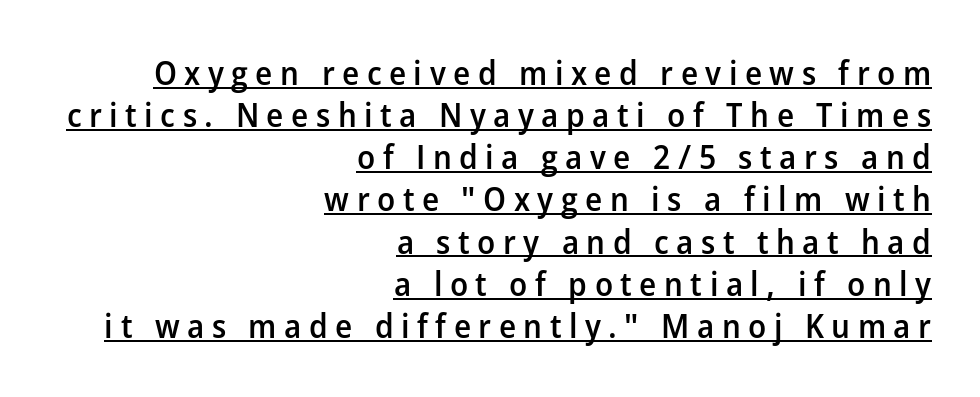
{"serif": "no", "italic": "no", "bold": "semi", "weight": "semibold", "width": "normal", "stroke_contrast": "low", "x_height": "medium", "monospaced": "no", "underline": "yes", "align": "right", "line_spacing_ratio": 1.24, "letter_spacing": "wide", "letter_spacing_em": 0.22, "glyph_px": 34}
